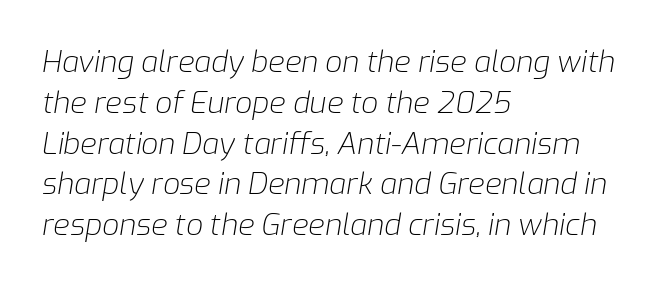
Would a proofreader flag this as italicized? Yes. Summary of weight: not heavy and not bold. The area under the type is left untouched. Teacher's note: observe the even left margin — that is flush-left alignment. Leading: standard. Think of a printed novel: that variable character pitch is what you see here.
